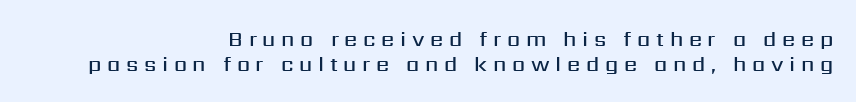
How are the letters spaced? Widely, with obvious added tracking. On the weight axis this lands at semibold, roughly 600. The rag falls on the left side of this text block. The foot of each line stays bare and open. The letters stand straight up with perfectly vertical stems.
